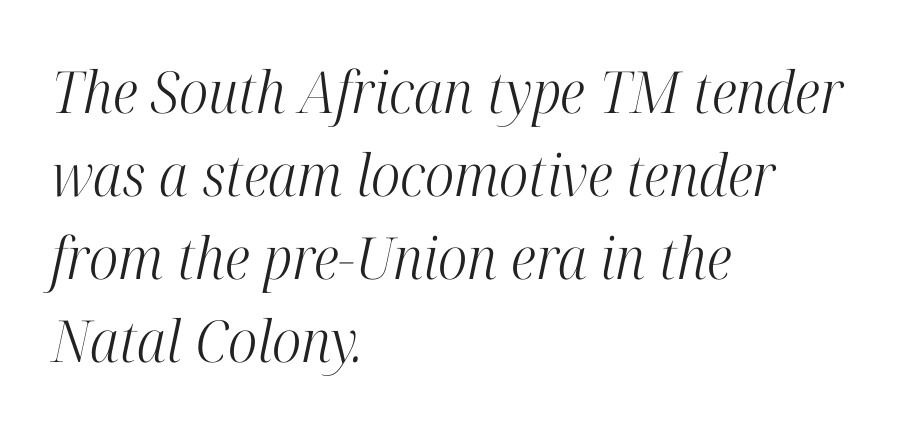
Q: Is the text bold? A: No.
Q: Is the text italic (slanted)? A: Yes, it leans right by about 12 degrees.
Q: Is the typeface a serif or a sans-serif typeface? A: Serif.
Q: Is the text underlined? A: No.
Q: How is the paragraph aligned? A: Left-aligned.
Q: Is the spacing between letters normal or unusually wide? A: Normal.
Q: Is the spacing between lines tight, normal or loose? A: Normal.
Q: Width (condensed, normal, or wide)? A: Condensed.
Q: Stroke contrast? A: High.
Q: x-height? A: Medium.
Q: Monospaced? A: No.
